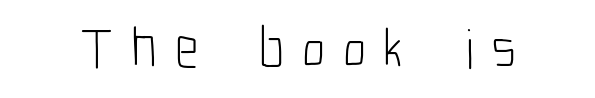
{"serif": "no", "italic": "no", "bold": "no", "weight": "light", "width": "condensed", "stroke_contrast": "low", "x_height": "medium", "monospaced": "no", "underline": "no", "letter_spacing": "wide", "letter_spacing_em": 0.31, "glyph_px": 57}
